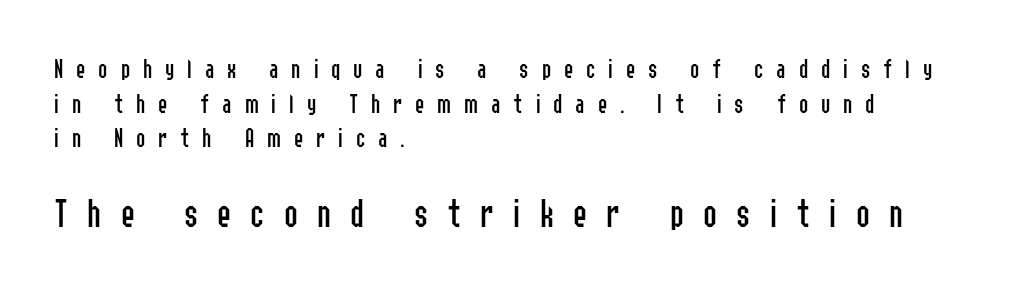
Q: Is the text bold? A: No.
Q: Is the text italic (slanted)? A: No, it is upright.
Q: Is the typeface a serif or a sans-serif typeface? A: Sans-serif.
Q: Is the text underlined? A: No.
Q: How is the paragraph aligned? A: Left-aligned.
Q: Is the spacing between letters normal or unusually wide? A: Unusually wide.
Q: Which block of text is set in a larger size, the first (top) or the second (bottom)? A: The second (bottom) one.
Q: Width (condensed, normal, or wide)? A: Condensed.
Q: Stroke contrast? A: Low.
Q: x-height? A: Medium.
Q: Monospaced? A: No.
